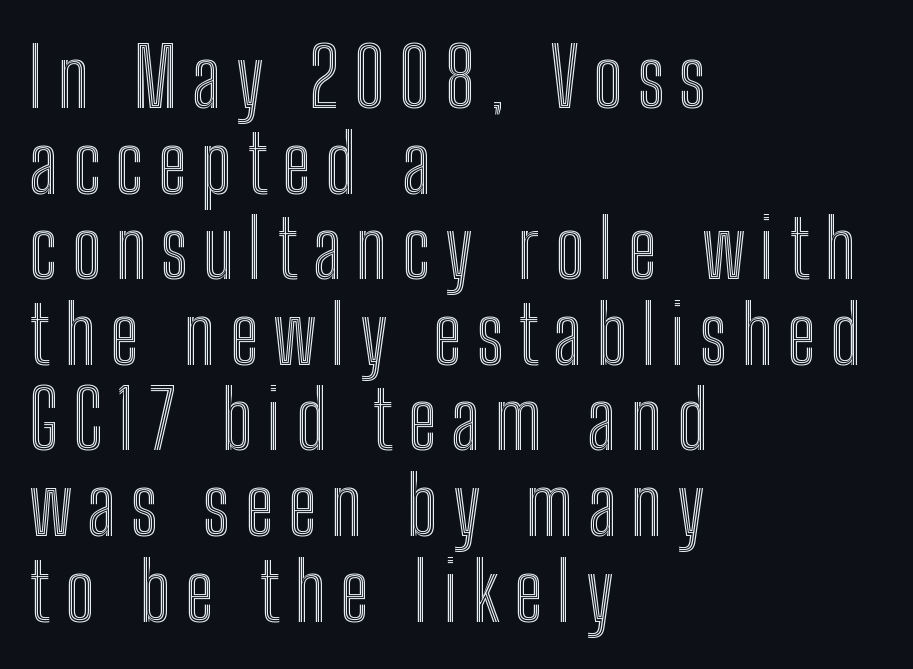
{"italic": "no", "width": "condensed", "x_height": "medium", "monospaced": "no", "underline": "no", "align": "left", "line_spacing": "tight", "line_spacing_ratio": 1.07, "glyph_px": 80}
